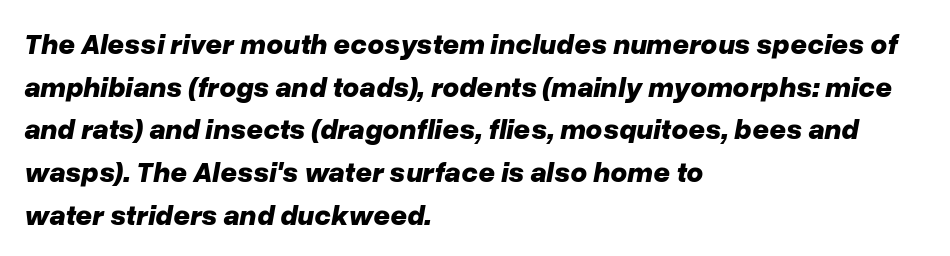
The image shows 29 px bold type, italic (leaning right); set left-aligned, normal line spacing (1.47x), normal letter spacing, not underlined; low stroke contrast and a medium x-height.
